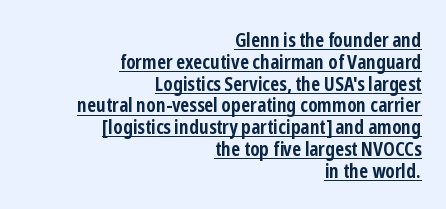
The image shows 20 px bold type, upright; set right-aligned, tight line spacing (1.09x), normal letter spacing, underlined.
